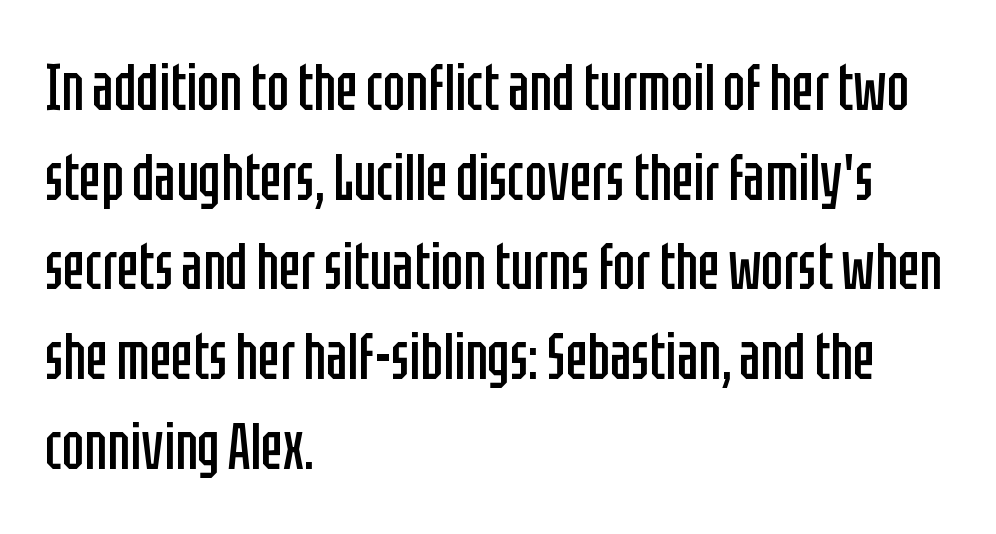
Q: Is the text bold? A: No.
Q: Is the text italic (slanted)? A: No, it is upright.
Q: Is the typeface a serif or a sans-serif typeface? A: Sans-serif.
Q: Is the text underlined? A: No.
Q: How is the paragraph aligned? A: Left-aligned.
Q: Is the spacing between letters normal or unusually wide? A: Normal.
Q: Is the spacing between lines tight, normal or loose? A: Normal.
Q: Width (condensed, normal, or wide)? A: Condensed.
Q: Stroke contrast? A: Low.
Q: x-height? A: Large.
Q: Monospaced? A: No.
